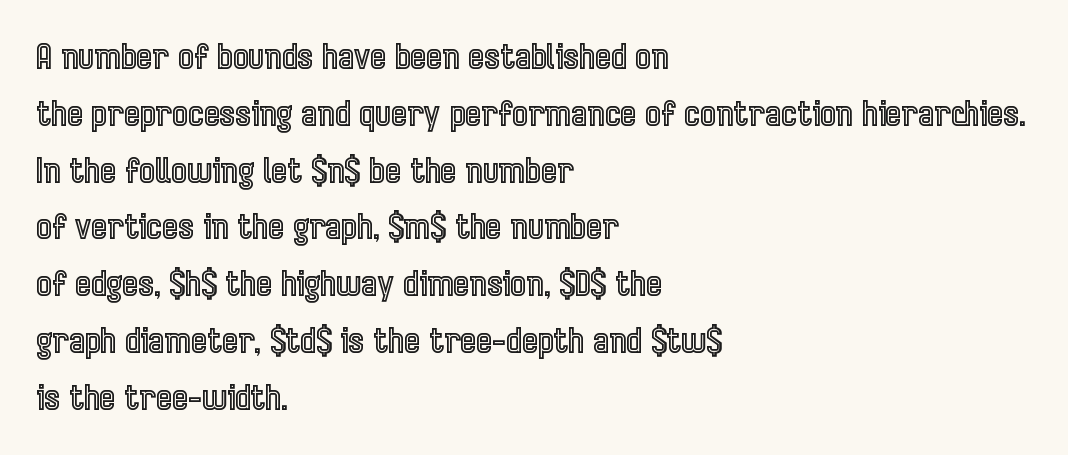
The space beneath each line is pristine and unruled. Each letter keeps its own natural width here, so spacing adapts to shape. Each word holds together tightly as a unit, with standard inter-letter gaps. A student would call this left alignment; a typographer would say flush left, rag right.
